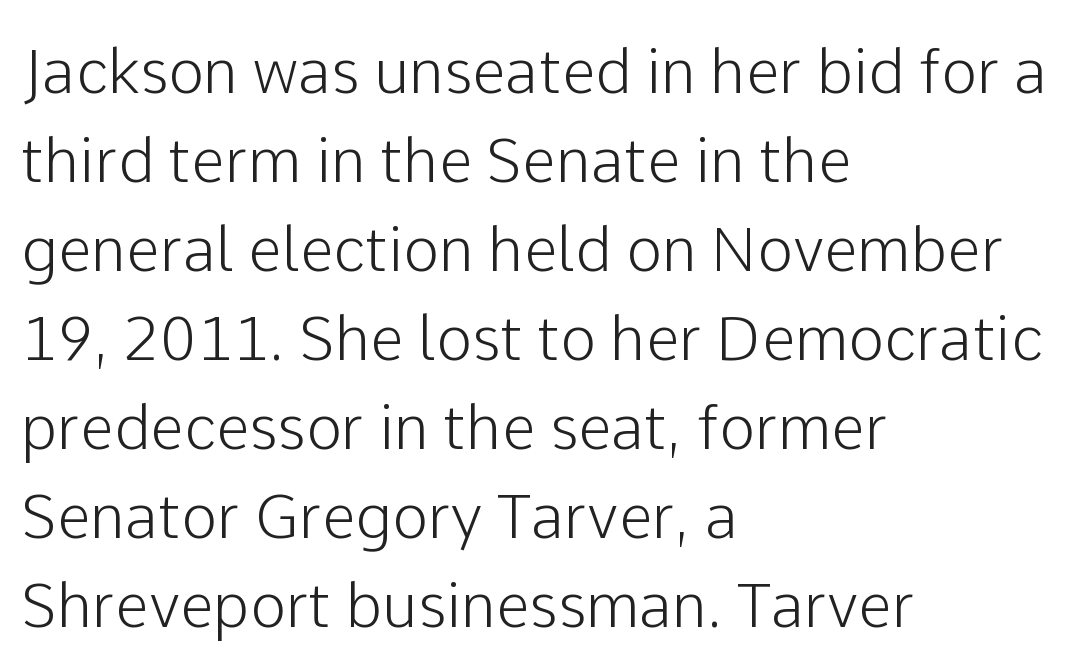
The image shows 61 px sans-serif type, upright; set left-aligned, normal line spacing (1.46x), normal letter spacing, not underlined; low stroke contrast and a medium x-height.
